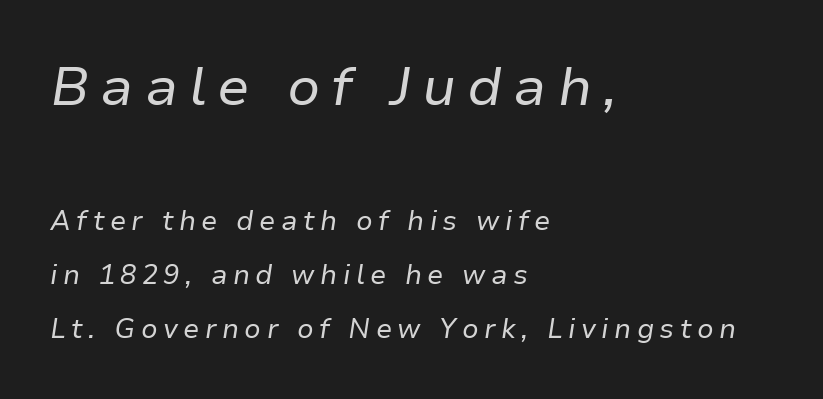
The image shows 54 px regular-weight type, italic (leaning right); set left-aligned, loose line spacing (2.01x), unusually wide letter spacing (+0.2 em), not underlined; the first (top) block is 2.0x larger; low stroke contrast and a medium x-height.
